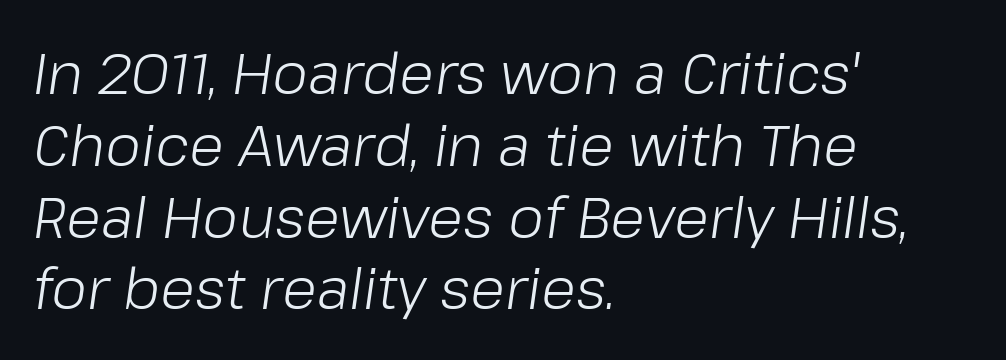
The image shows 57 px light type, italic (leaning right); set left-aligned, normal line spacing (1.26x), normal letter spacing, not underlined; low stroke contrast and a medium x-height.
